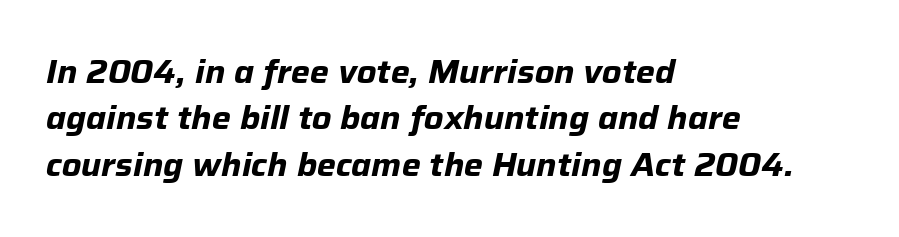
Strokes here are thick enough to call this a true bold. The rag falls on the right side of this text block. Is there much room between lines? A standard amount, neither cramped nor airy. Descender tails drop into unmarked territory. Tall strokes in this sample are angled rather than plumb. Spacing verdict: proportional, widths tailored to each character.
